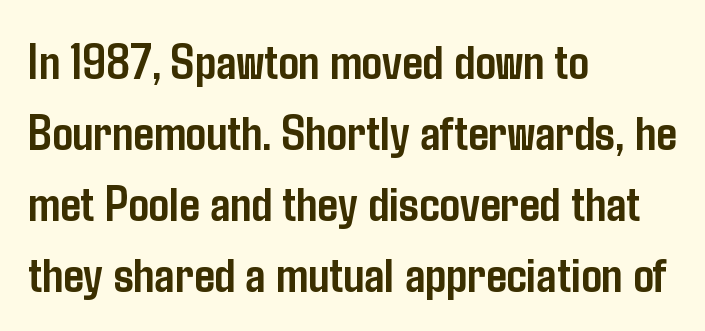
{"serif": "no", "italic": "no", "bold": "yes", "weight": "semibold", "width": "condensed", "stroke_contrast": "low", "x_height": "medium", "monospaced": "no", "underline": "no", "align": "left", "line_spacing": "normal", "line_spacing_ratio": 1.39, "letter_spacing": "normal", "letter_spacing_em": 0.0, "glyph_px": 51}
